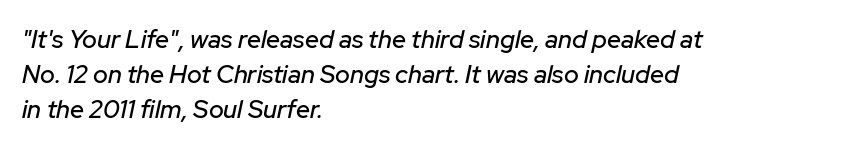
Q: Is the text italic (slanted)? A: Yes, it leans right by about 12 degrees.
Q: Is the text underlined? A: No.
Q: How is the paragraph aligned? A: Left-aligned.
Q: Is the spacing between letters normal or unusually wide? A: Normal.
Q: Is the spacing between lines tight, normal or loose? A: Normal.
